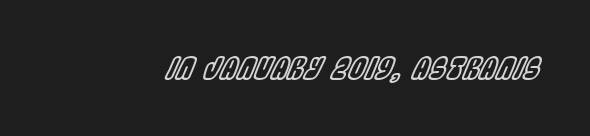
{"italic": "yes", "lean": "right", "slant_degrees": 22, "width": "condensed", "x_height": "large", "monospaced": "no", "underline": "no", "letter_spacing": "normal", "letter_spacing_em": 0.0, "glyph_px": 30}
